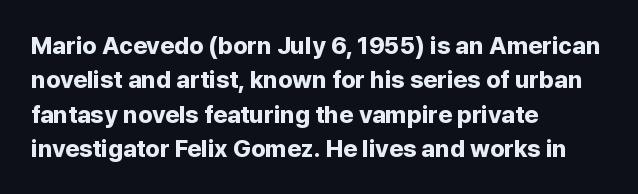
The image shows 24 px bold type, upright; set left-aligned, normal line spacing (1.43x), normal letter spacing, not underlined.
